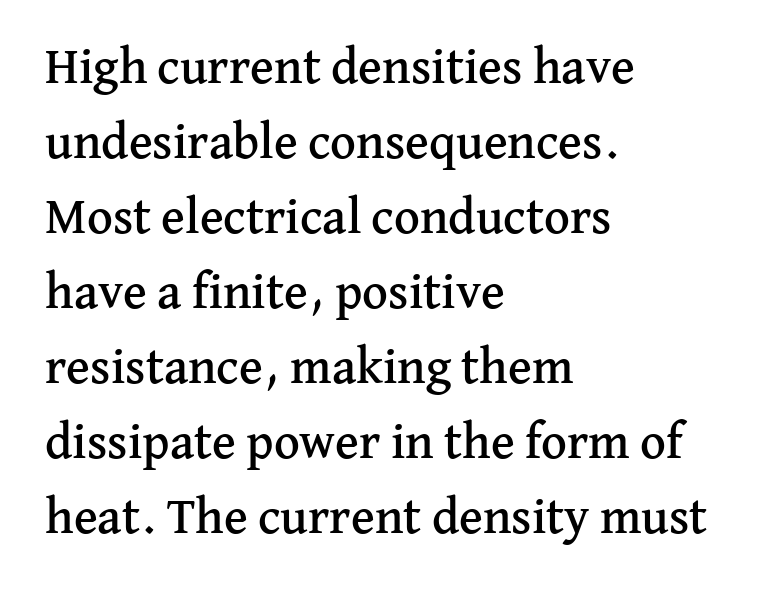
{"serif": "yes", "italic": "no", "width": "normal", "stroke_contrast": "medium", "x_height": "medium", "monospaced": "no", "underline": "no", "align": "left", "line_spacing": "normal", "line_spacing_ratio": 1.5, "letter_spacing": "normal", "letter_spacing_em": 0.0, "glyph_px": 50}
